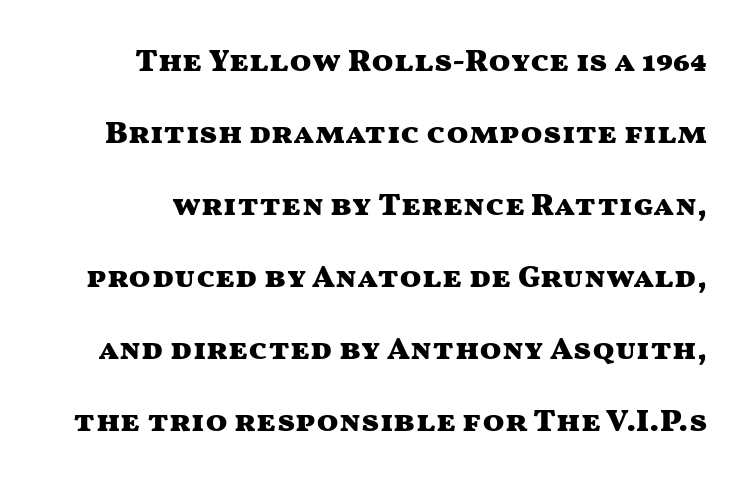
The image shows 32 px heavy, wide sans-serif type, upright; set loose line spacing (2.25x), normal letter spacing, not underlined; medium stroke contrast and a medium x-height.
